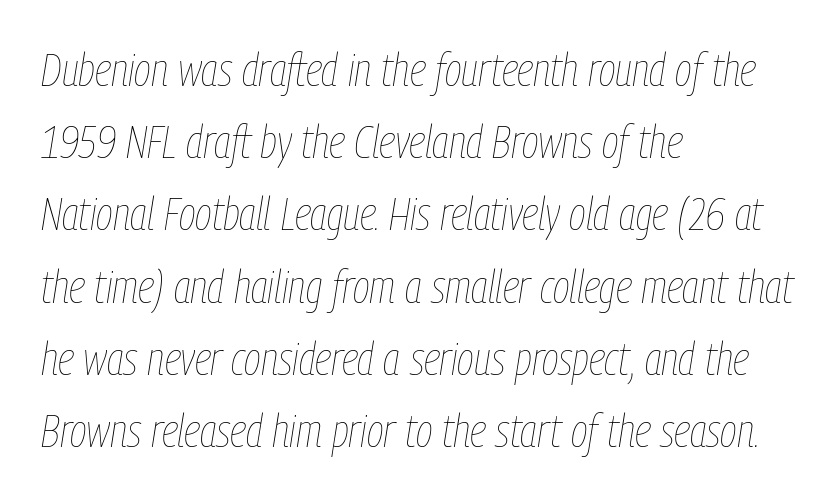
{"italic": "yes", "lean": "right", "slant_degrees": 9, "bold": "no", "weight": "thin", "width": "condensed", "stroke_contrast": "low", "x_height": "medium", "monospaced": "no", "underline": "no", "align": "left", "line_spacing": "normal", "line_spacing_ratio": 1.57, "letter_spacing": "normal", "letter_spacing_em": 0.0, "glyph_px": 46}
